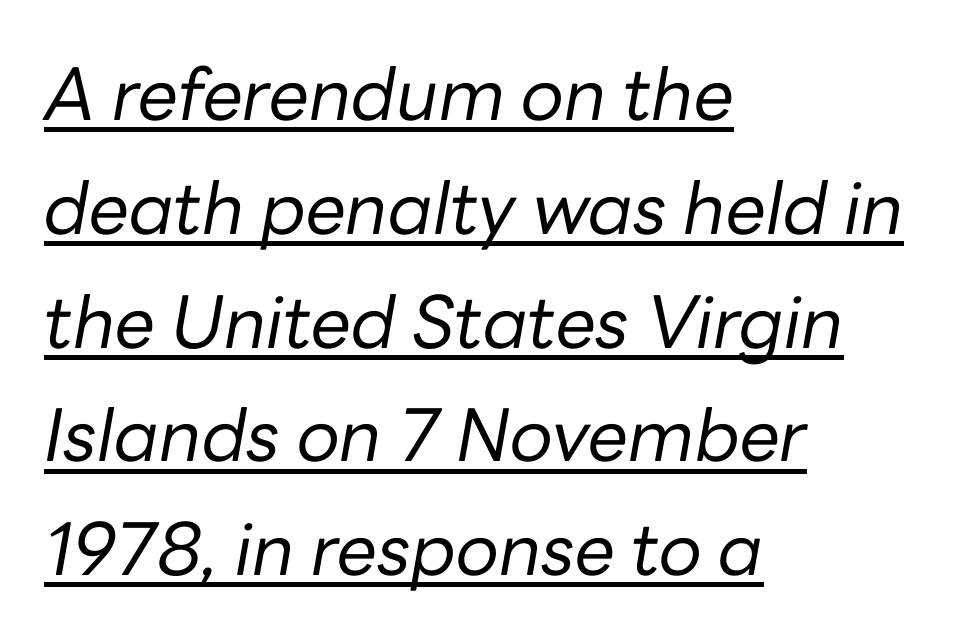
{"italic": "yes", "lean": "right", "slant_degrees": 10, "bold": "no", "weight": "regular", "width": "normal", "stroke_contrast": "low", "x_height": "medium", "monospaced": "no", "underline": "yes", "align": "left", "line_spacing": "normal", "line_spacing_ratio": 1.58, "letter_spacing": "normal", "letter_spacing_em": 0.0, "glyph_px": 72}
